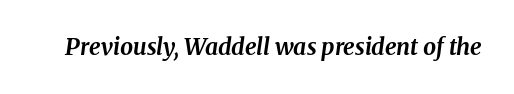
Q: Is the text bold? A: Yes.
Q: Is the text italic (slanted)? A: Yes, it leans right by about 8 degrees.
Q: Is the text underlined? A: No.
Q: Is the spacing between letters normal or unusually wide? A: Normal.
